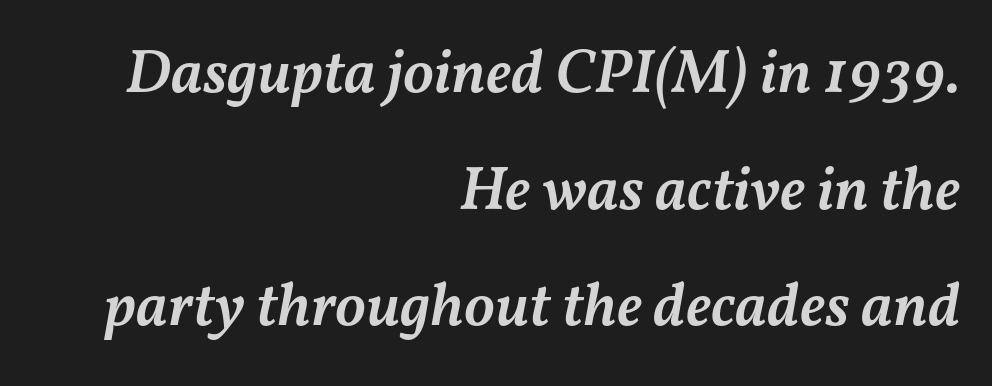
The image shows 62 px semibold type, italic (leaning right); set right-aligned, line spacing 1.88x, normal letter spacing, not underlined; medium stroke contrast and a medium x-height.
